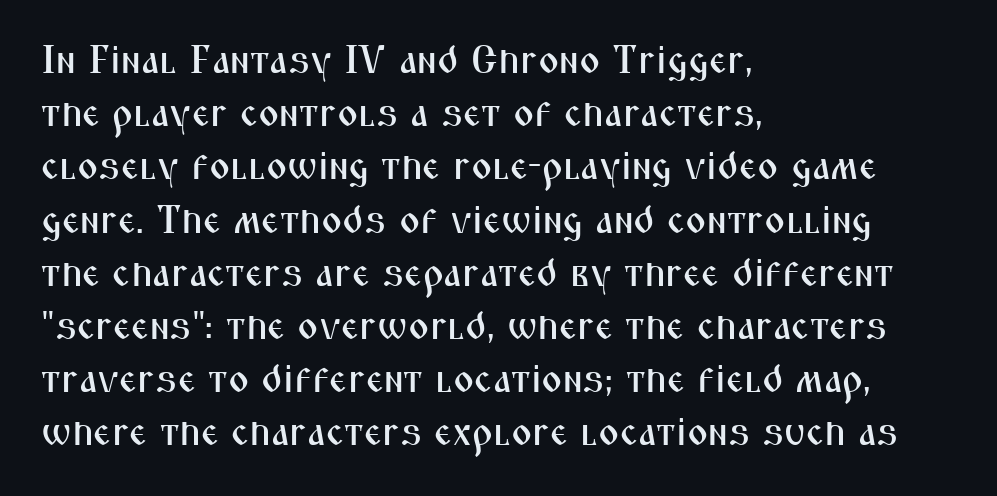
{"serif": "no", "italic": "no", "width": "condensed", "stroke_contrast": "medium", "x_height": "medium", "monospaced": "no", "underline": "no", "align": "left", "line_spacing": "normal", "line_spacing_ratio": 1.33, "letter_spacing": "normal", "letter_spacing_em": 0.0, "glyph_px": 40}
